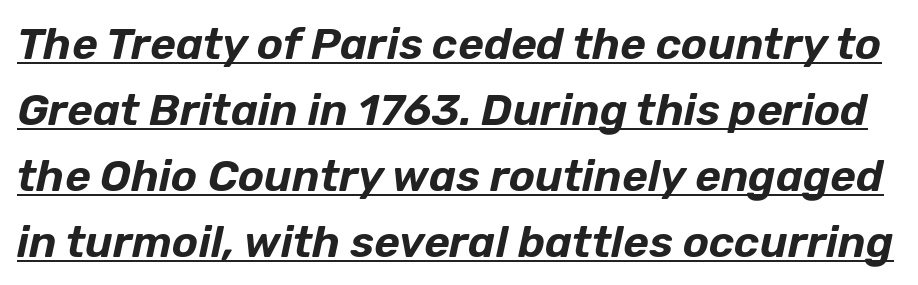
{"italic": "yes", "lean": "right", "slant_degrees": 12, "width": "normal", "stroke_contrast": "low", "x_height": "medium", "monospaced": "no", "underline": "yes", "line_spacing": "normal", "line_spacing_ratio": 1.5, "letter_spacing": "normal", "letter_spacing_em": 0.0, "glyph_px": 44}
